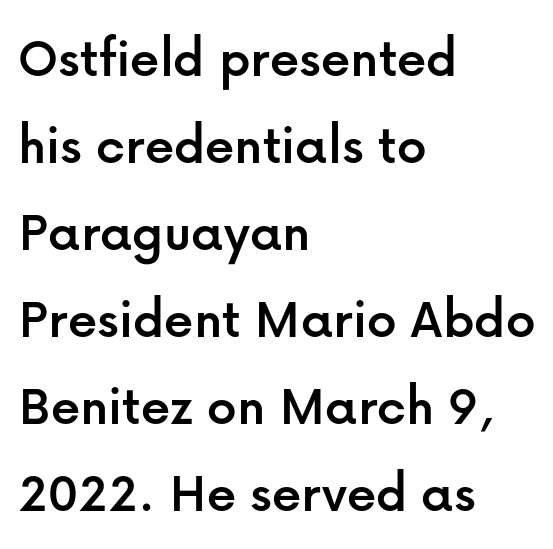
Q: Is the text italic (slanted)? A: No, it is upright.
Q: Is the typeface a serif or a sans-serif typeface? A: Sans-serif.
Q: Is the text underlined? A: No.
Q: How is the paragraph aligned? A: Left-aligned.
Q: Is the spacing between letters normal or unusually wide? A: Normal.
Q: Is the spacing between lines tight, normal or loose? A: Normal.
Q: Width (condensed, normal, or wide)? A: Normal.
Q: Stroke contrast? A: Low.
Q: x-height? A: Medium.
Q: Monospaced? A: No.
